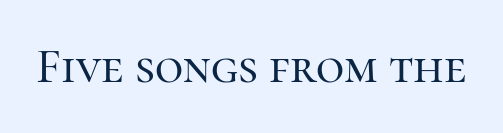
{"serif": "yes", "italic": "no", "width": "normal", "stroke_contrast": "high", "x_height": "medium", "monospaced": "no", "underline": "no", "letter_spacing": "normal", "letter_spacing_em": 0.0, "glyph_px": 49}
